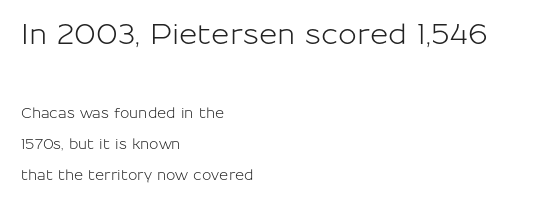
The image shows 28 px sans-serif type, upright; set left-aligned, loose line spacing (2.22x), normal letter spacing, not underlined; the first (top) block is 2.0x larger; low stroke contrast and a medium x-height.
